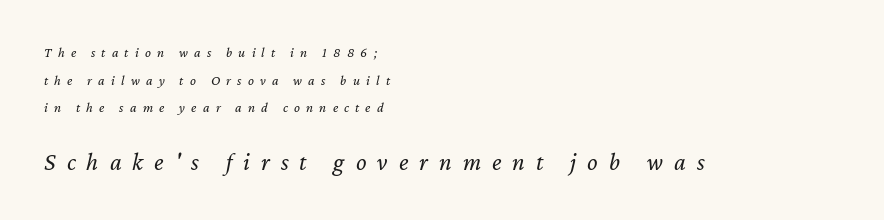
Q: Is the text bold? A: No.
Q: Is the text italic (slanted)? A: Yes, it leans right by about 12 degrees.
Q: Is the text underlined? A: No.
Q: How is the paragraph aligned? A: Left-aligned.
Q: Is the spacing between letters normal or unusually wide? A: Unusually wide.
Q: Is the spacing between lines tight, normal or loose? A: Loose.
Q: Which block of text is set in a larger size, the first (top) or the second (bottom)? A: The second (bottom) one.
